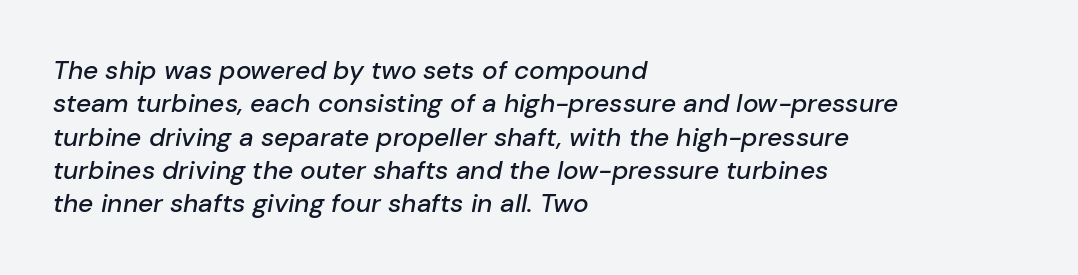
Q: Is the text italic (slanted)? A: Yes, it leans right by about 10 degrees.
Q: Is the text underlined? A: No.
Q: How is the paragraph aligned? A: Left-aligned.
Q: Is the spacing between letters normal or unusually wide? A: Normal.
Q: Is the spacing between lines tight, normal or loose? A: Normal.
